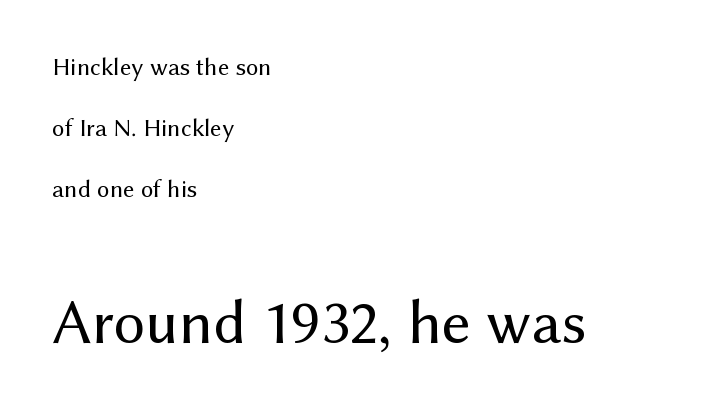
Q: Is the text bold? A: No.
Q: Is the text italic (slanted)? A: No, it is upright.
Q: Is the typeface a serif or a sans-serif typeface? A: Sans-serif.
Q: Is the text underlined? A: No.
Q: How is the paragraph aligned? A: Left-aligned.
Q: Is the spacing between letters normal or unusually wide? A: Normal.
Q: Is the spacing between lines tight, normal or loose? A: Loose.
Q: Which block of text is set in a larger size, the first (top) or the second (bottom)? A: The second (bottom) one.
Q: Width (condensed, normal, or wide)? A: Normal.
Q: Stroke contrast? A: Medium.
Q: x-height? A: Medium.
Q: Monospaced? A: No.
